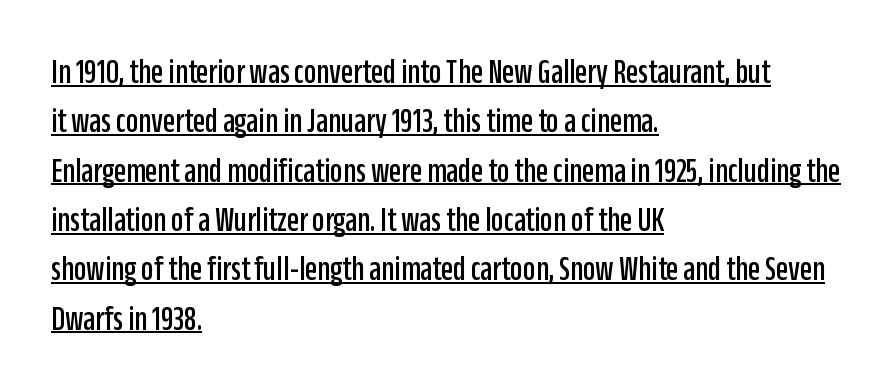
Q: Is the text italic (slanted)? A: No, it is upright.
Q: Is the typeface a serif or a sans-serif typeface? A: Sans-serif.
Q: Is the text underlined? A: Yes.
Q: How is the paragraph aligned? A: Left-aligned.
Q: Is the spacing between letters normal or unusually wide? A: Normal.
Q: Is the spacing between lines tight, normal or loose? A: Normal.
Q: Width (condensed, normal, or wide)? A: Condensed.
Q: Stroke contrast? A: Low.
Q: x-height? A: Large.
Q: Monospaced? A: No.
